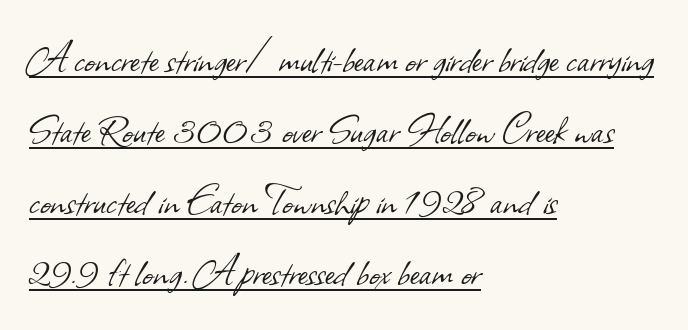
Q: Is the text bold? A: No.
Q: Is the typeface a serif or a sans-serif typeface? A: Sans-serif.
Q: Is the text underlined? A: Yes.
Q: How is the paragraph aligned? A: Left-aligned.
Q: Is the spacing between letters normal or unusually wide? A: Normal.
Q: Is the spacing between lines tight, normal or loose? A: Normal.
Q: Width (condensed, normal, or wide)? A: Normal.
Q: Stroke contrast? A: Low.
Q: x-height? A: Small.
Q: Monospaced? A: No.
